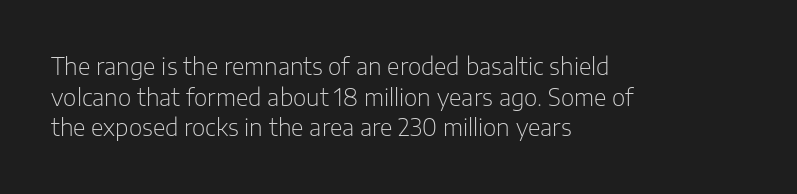
Vertical spacing — default. The text block is weighted toward the left margin, trailing off unevenly rightward. The baseline area is clear. These lines keep a tight, regular rhythm from letter to letter. No extra ink here — the face is not bold.
